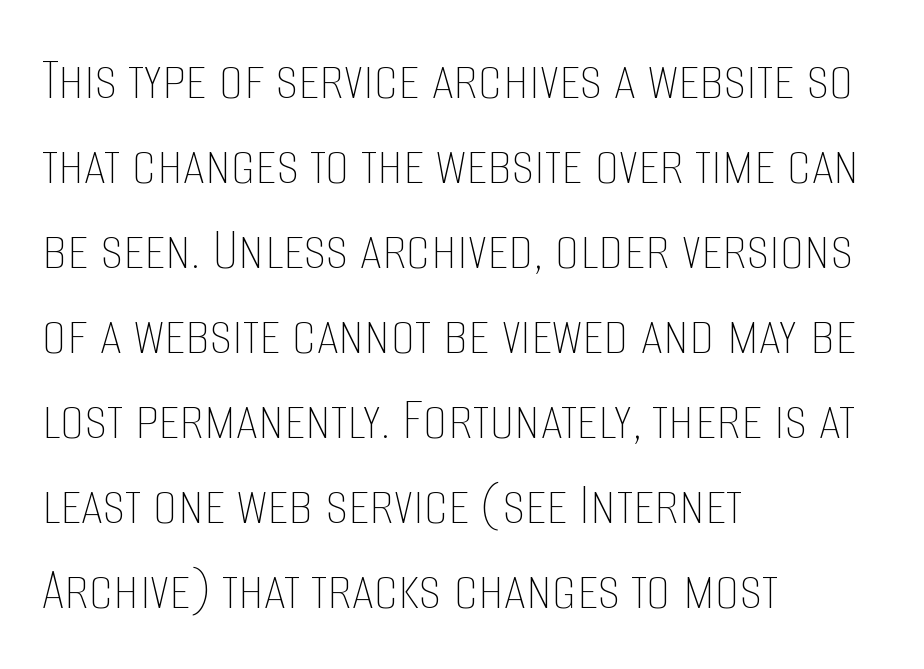
The font's upright variant was chosen for this text. Compared with typical body copy, the letter spacing here is the same. Summary of vertical rhythm: regular, with standard interline spacing. The space beneath each line is pristine and unruled. All the whitespace from short lines collects on the right. Nothing heavy about these letters — not bold at all.
